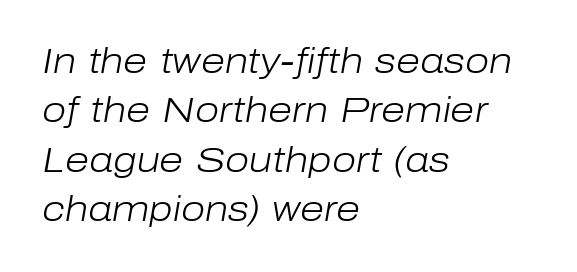
These glyphs show unthickened strokes, regular width or finer. Tracking here is standard; glyphs follow each other at the usual distance. All the whitespace from short lines collects on the right. It's the slanting kind of type.
